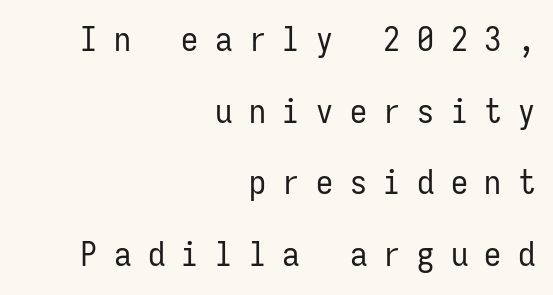
The image shows 34 px regular-weight, condensed sans-serif type, upright, monospaced; set right-aligned, loose line spacing (2.11x), unusually wide letter spacing (+0.49 em), not underlined; low stroke contrast and a medium x-height.
